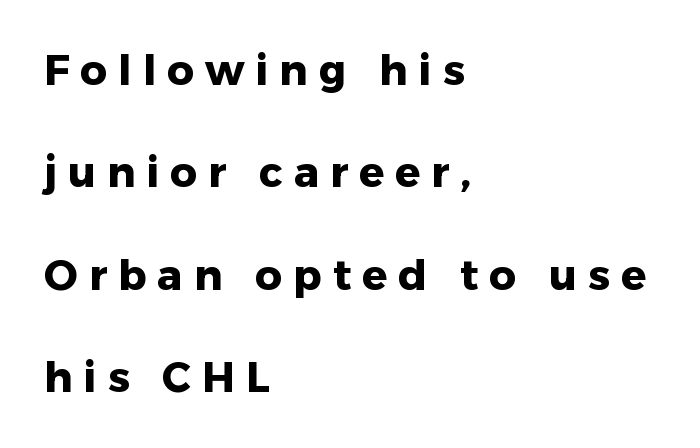
{"serif": "no", "italic": "no", "bold": "yes", "weight": "heavy", "width": "normal", "stroke_contrast": "low", "x_height": "medium", "monospaced": "no", "underline": "no", "align": "left", "line_spacing": "loose", "line_spacing_ratio": 2.44, "letter_spacing": "wide", "letter_spacing_em": 0.26, "glyph_px": 42}
